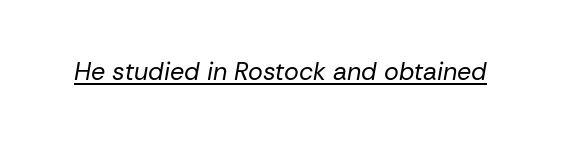
{"italic": "yes", "lean": "right", "slant_degrees": 10, "bold": "no", "underline": "yes", "letter_spacing": "normal", "letter_spacing_em": 0.0, "glyph_px": 25}
